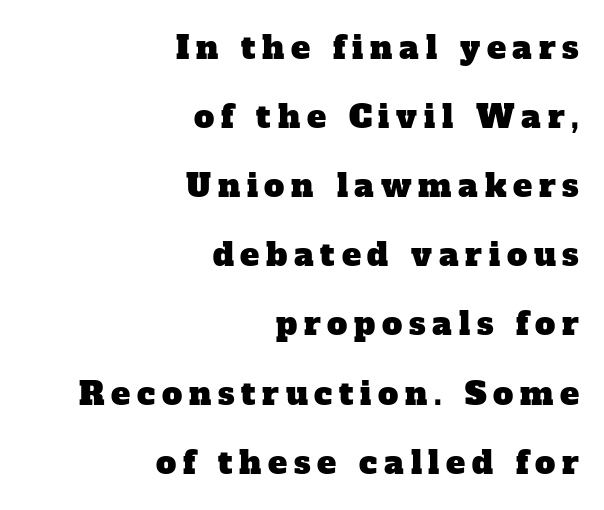
Honestly, the letter spacing is so wide it's the main thing you notice. Are there feet on the stems? There are — it's a serif. This sample trades compactness for vertical openness between lines. Note the varied advance widths — an 'i' is clearly narrower than an 'm'.
